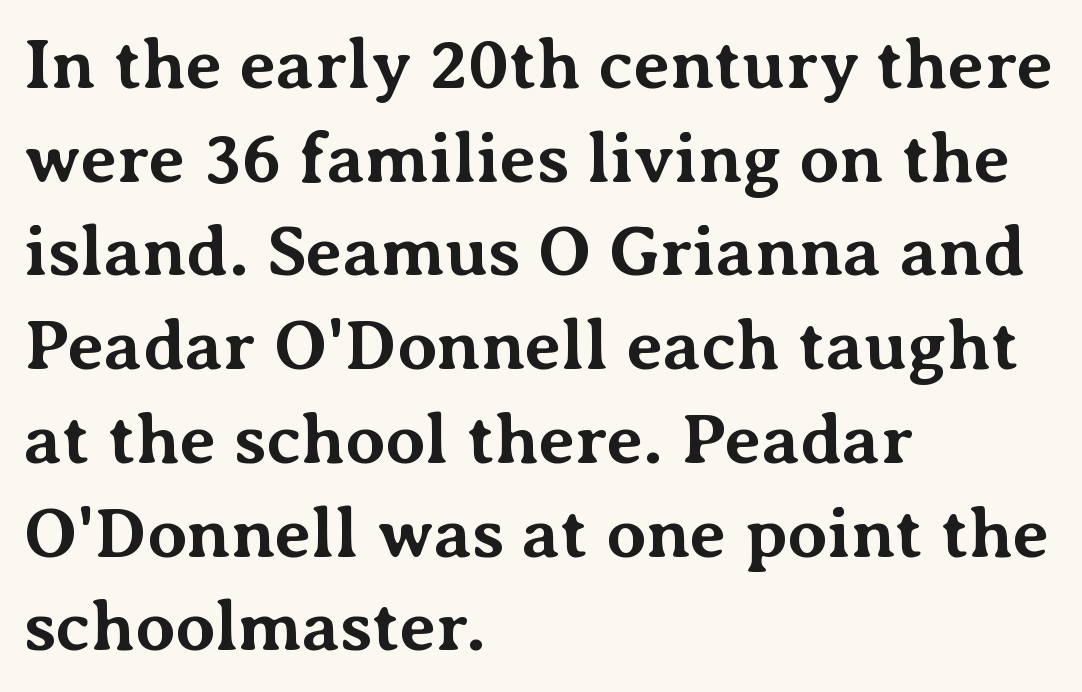
Check under the words: just untouched page. The rendering uses natural spacing where letterforms have individual widths. Note: serifs present on the glyphs. The lines sit at an ordinary, default distance from one another. Posture: vertical.
